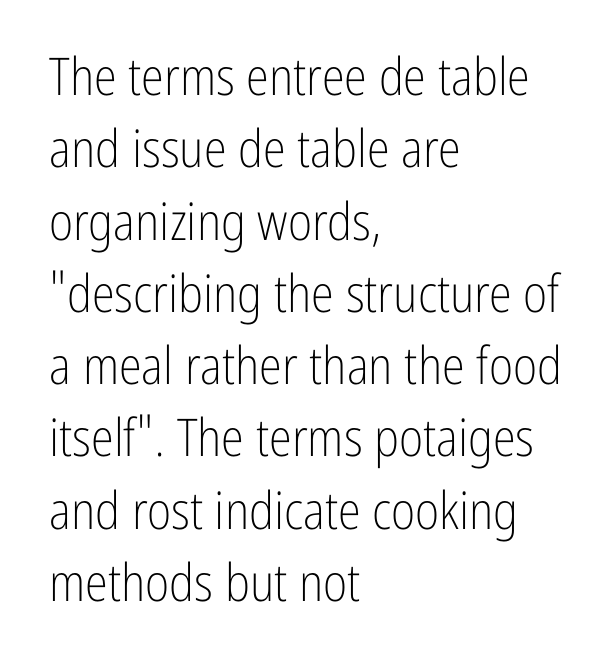
{"serif": "no", "italic": "no", "bold": "no", "weight": "light", "width": "condensed", "stroke_contrast": "low", "x_height": "medium", "monospaced": "no", "underline": "no", "align": "left", "line_spacing": "normal", "line_spacing_ratio": 1.39, "letter_spacing": "normal", "letter_spacing_em": 0.0, "glyph_px": 52}
